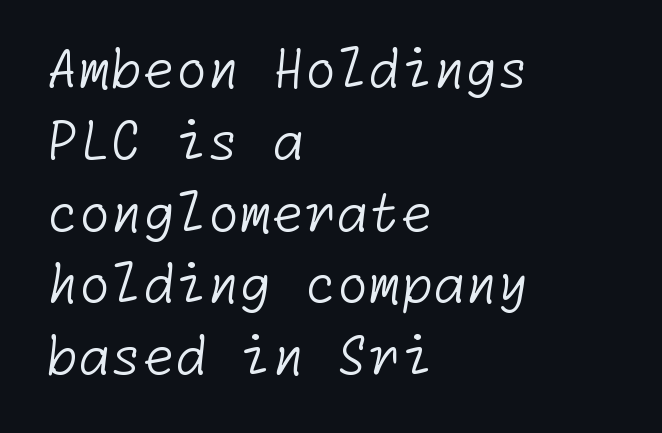
Observe the ordinary spacing: letters are neighbours, not strangers. The typesetter chose a ragged-right arrangement here. The area under the type is left untouched. Note: no serifs on the glyphs. Whoever set this chose a conventional vertical rhythm. Counters stay open thanks to moderate or lighter strokes.
